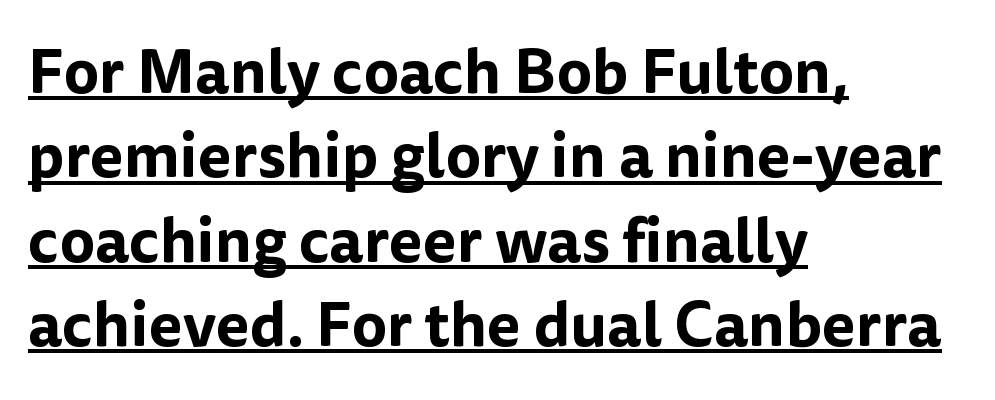
The sample's only ornament is a line tracing under the words. The vertical gap from one line to the next is medium. Teacher's note: observe the even left margin — that is flush-left alignment. The rendering uses natural spacing where letterforms have individual widths. The type family on display is of the sans-serif kind. Look at the tracking — it's just the regular setting, nothing added.
